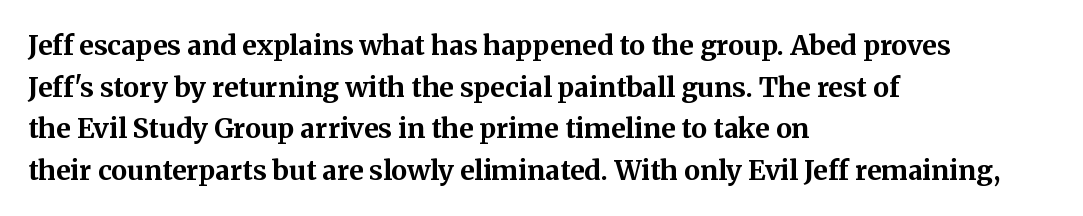
The image shows 27 px bold type, upright; set left-aligned, normal line spacing (1.54x), normal letter spacing, not underlined.
